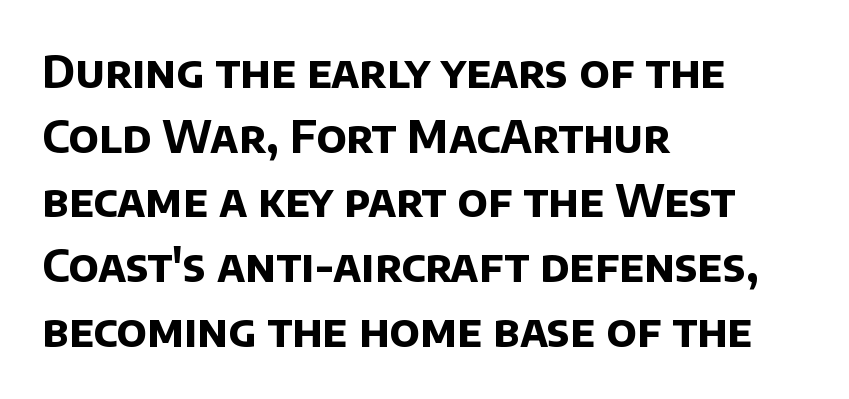
Q: Is the text bold? A: Yes.
Q: Is the typeface a serif or a sans-serif typeface? A: Sans-serif.
Q: Is the text underlined? A: No.
Q: How is the paragraph aligned? A: Left-aligned.
Q: Is the spacing between letters normal or unusually wide? A: Normal.
Q: Is the spacing between lines tight, normal or loose? A: Normal.
Q: Width (condensed, normal, or wide)? A: Normal.
Q: Stroke contrast? A: Low.
Q: x-height? A: Large.
Q: Monospaced? A: No.
